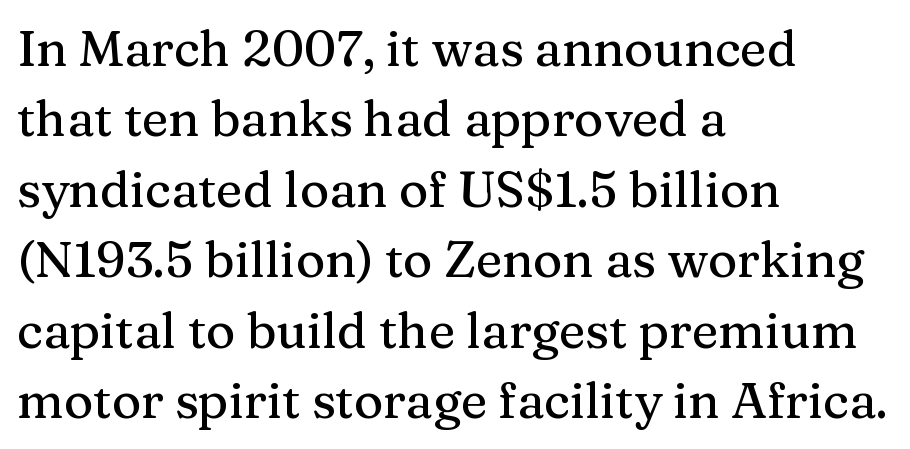
Q: Is the text italic (slanted)? A: No, it is upright.
Q: Is the typeface a serif or a sans-serif typeface? A: Serif.
Q: Is the text underlined? A: No.
Q: How is the paragraph aligned? A: Left-aligned.
Q: Is the spacing between letters normal or unusually wide? A: Normal.
Q: Is the spacing between lines tight, normal or loose? A: Normal.
Q: Width (condensed, normal, or wide)? A: Normal.
Q: Stroke contrast? A: Medium.
Q: x-height? A: Medium.
Q: Monospaced? A: No.
